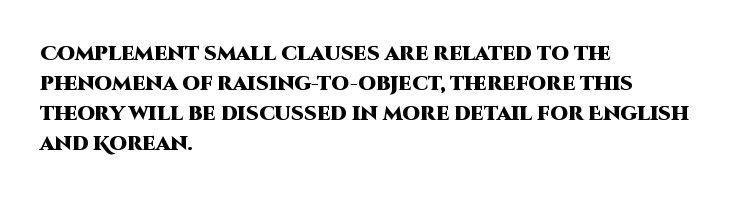
Alignment: flush left. Tall strokes in this sample are plumb rather than angled. Successive baselines arrive at the customary interval. The rendering uses a bold face; every stroke is thick and dark. The specimen omits any rule beneath the text block's lines. Short note: letters normally spaced.
